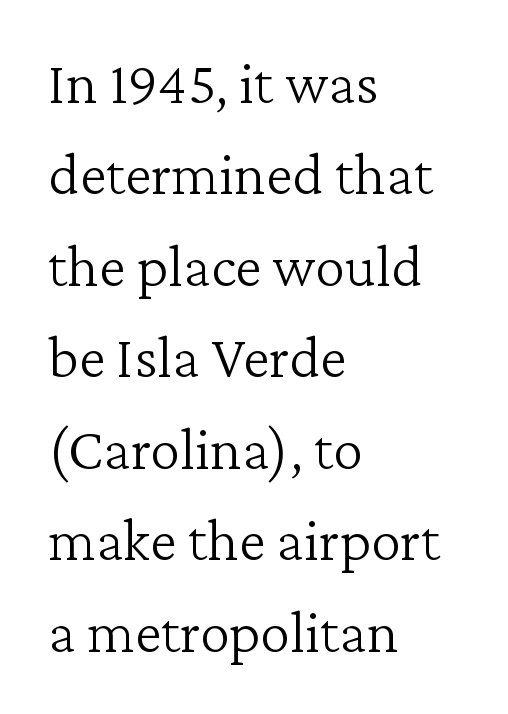
A roman cut, with each character standing at attention. The type is set solid horizontally, with unmodified tracking. On a weight scale, this lands at 450 or below. A typesetter would call this proportional, since set widths differ per character.
